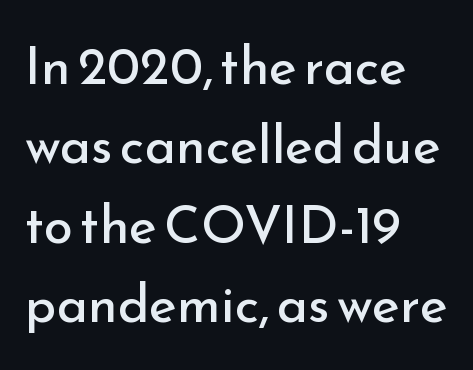
Q: Is the text bold? A: No.
Q: Is the text italic (slanted)? A: No, it is upright.
Q: Is the typeface a serif or a sans-serif typeface? A: Sans-serif.
Q: Is the text underlined? A: No.
Q: How is the paragraph aligned? A: Left-aligned.
Q: Is the spacing between letters normal or unusually wide? A: Normal.
Q: Is the spacing between lines tight, normal or loose? A: Normal.
Q: Width (condensed, normal, or wide)? A: Normal.
Q: Stroke contrast? A: Low.
Q: x-height? A: Small.
Q: Monospaced? A: No.
